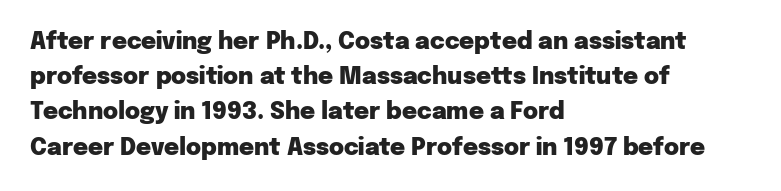
Each new line begins a customary step beneath the previous one. This rendering leaves character spacing at its baseline value. The lettering stays uniformly vertical, giving the passage a roman look. This rendering features lettering with no underline. A student would call this left alignment; a typographer would say flush left, rag right. Is the type bold? Yes — the strokes are clearly thick and heavy.
